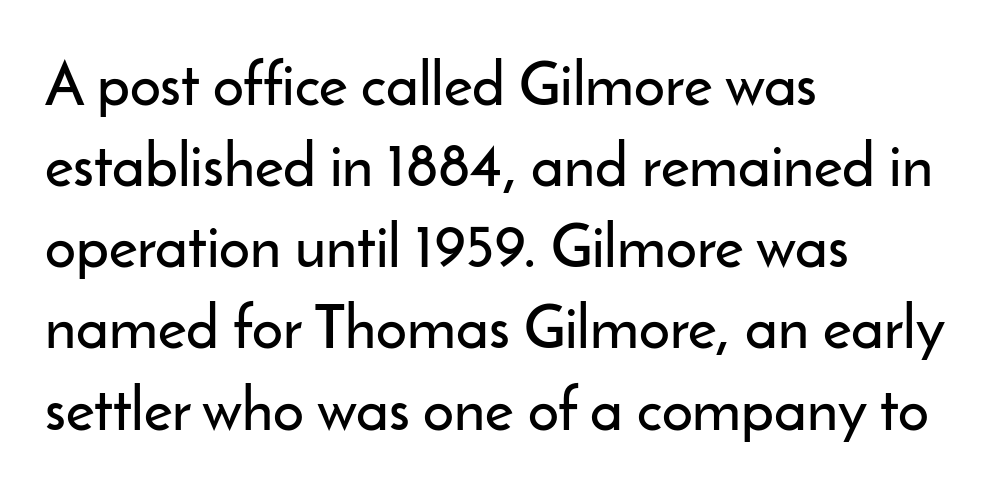
The image shows 61 px sans-serif type, upright; set left-aligned, normal line spacing (1.33x), normal letter spacing, not underlined; low stroke contrast and a small x-height.
